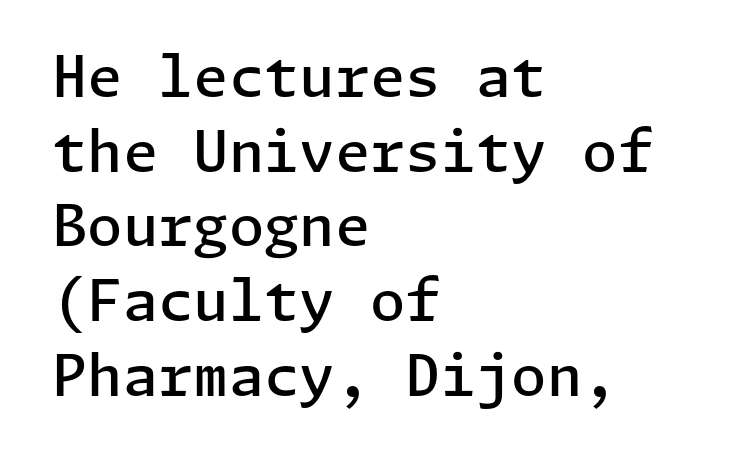
Between one letter and the next there's only the usual sliver of space. If you drew a line through each stem, it would be perfectly vertical. As a designer I'd log this as weight 600, semibold. The leading is moderate, giving the passage an even texture. Underline: absent. Left-aligned paragraph, ragged on the right.
